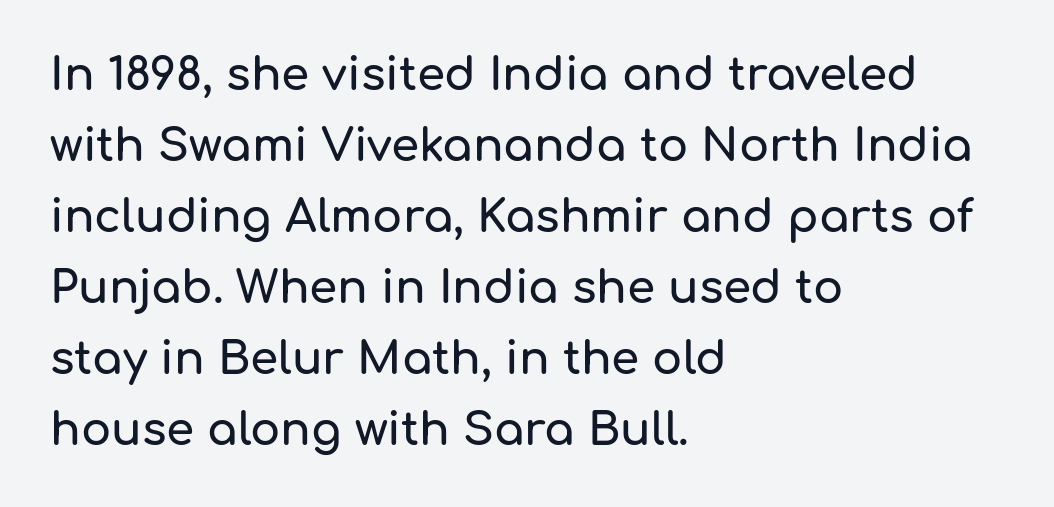
The rendering uses natural spacing where letterforms have individual widths. These lines keep a tight, regular rhythm from letter to letter. The designer left line spacing at the default. Italic: no, the glyphs are upright roman.
